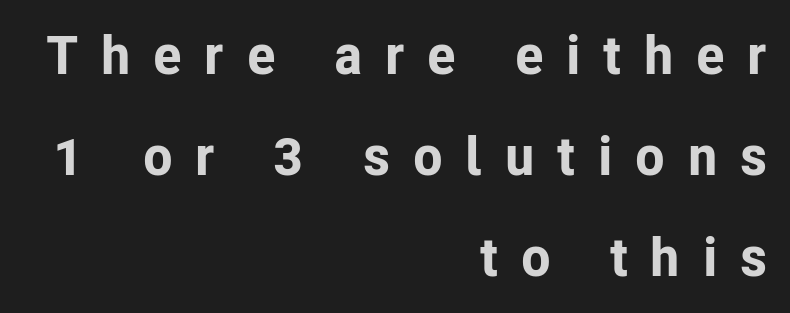
The image shows 54 px bold sans-serif type, upright; set right-aligned, line spacing 1.87x, unusually wide letter spacing (+0.42 em), not underlined; low stroke contrast and a medium x-height.
